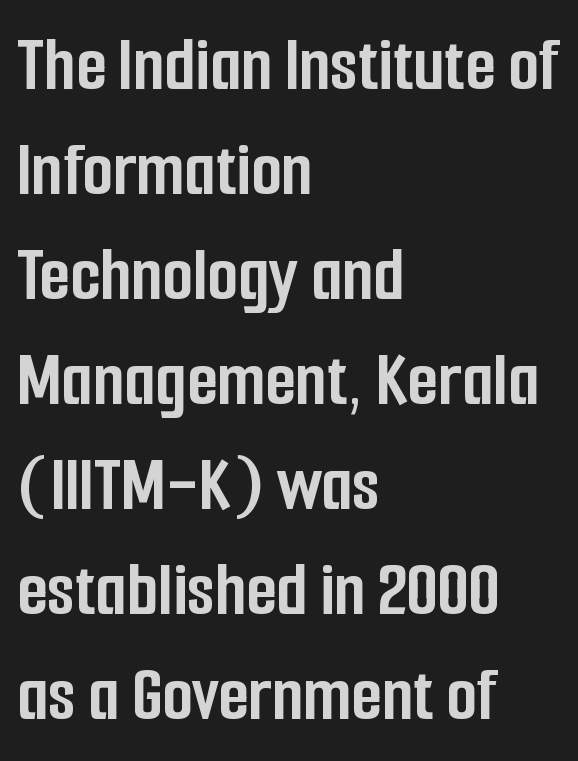
Do the letters lean? They stand straight. Letterform terminals end flat and unadorned throughout the passage. Just letters on the line, the space beneath them empty. Honestly, the row spacing looks completely unremarkable. If you drew a ruler down the left edge, every line would touch it.
